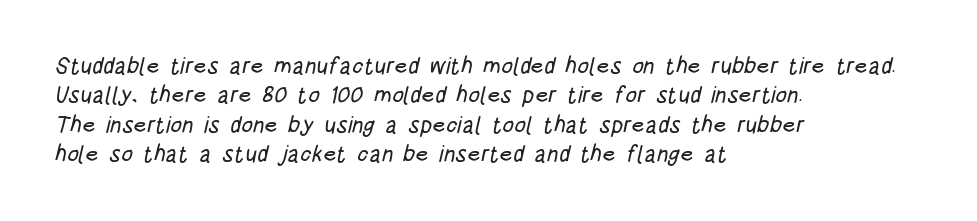
The image shows 23 px text type; set left-aligned, normal line spacing (1.28x), normal letter spacing, not underlined.
